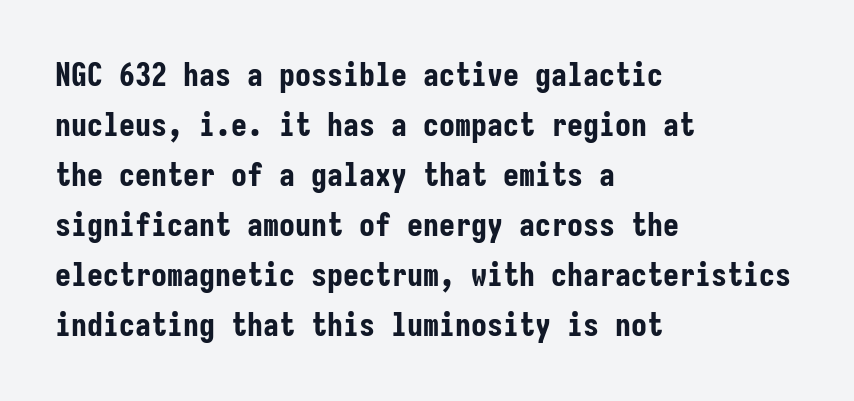
Q: Is the text bold? A: Yes.
Q: Is the text italic (slanted)? A: No, it is upright.
Q: Is the typeface a serif or a sans-serif typeface? A: Sans-serif.
Q: Is the text underlined? A: No.
Q: How is the paragraph aligned? A: Left-aligned.
Q: Is the spacing between letters normal or unusually wide? A: Normal.
Q: Is the spacing between lines tight, normal or loose? A: Normal.
Q: Width (condensed, normal, or wide)? A: Condensed.
Q: Stroke contrast? A: Low.
Q: x-height? A: Medium.
Q: Monospaced? A: Yes.
